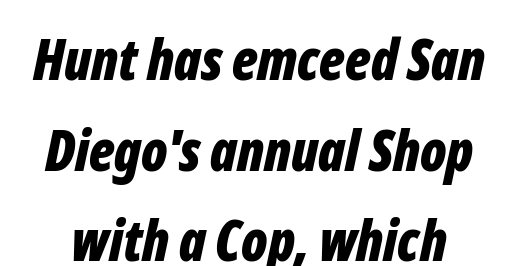
The image shows 56 px bold, condensed type, italic (leaning right); set normal line spacing (1.62x), normal letter spacing, not underlined; low stroke contrast and a medium x-height.
